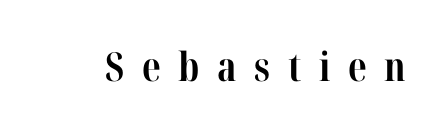
The space directly below the letters is spotless. Heavy, bold letterforms. Upright lettering throughout. The face used here is proportionally spaced, like ordinary book or web type. Font category for this specimen: serif.
